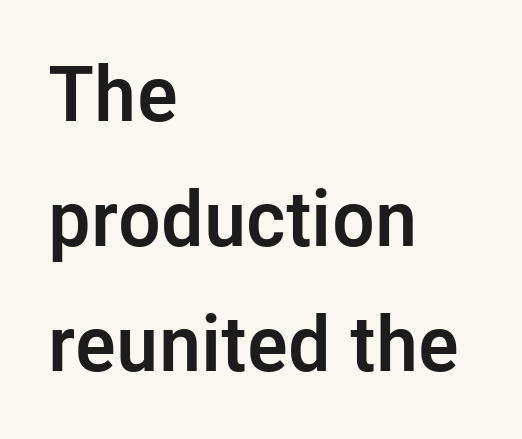
{"serif": "no", "italic": "no", "bold": "yes", "weight": "semibold", "width": "normal", "stroke_contrast": "low", "x_height": "medium", "monospaced": "no", "underline": "no", "align": "left", "line_spacing": "normal", "line_spacing_ratio": 1.6, "letter_spacing": "normal", "letter_spacing_em": 0.0, "glyph_px": 78}
